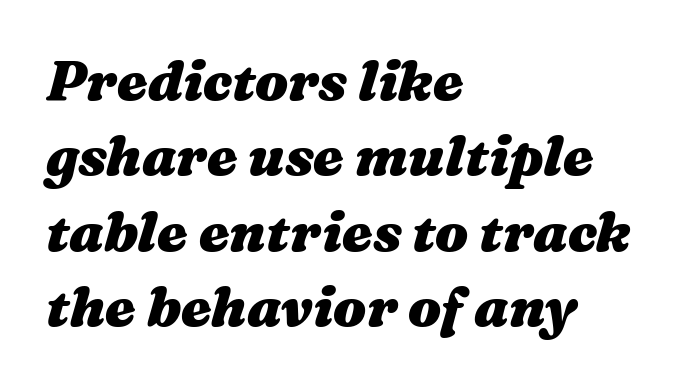
The face used here is proportionally spaced, like ordinary book or web type. Is the letter spacing exaggerated? No — it looks like the ordinary default. An italicized treatment has been applied to the whole sample. The zone under the glyphs is completely vacant. Weight check: bold — yes, fully.
